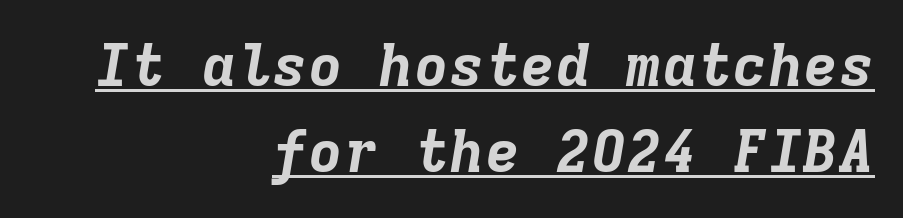
The image shows 59 px bold type, italic (leaning right), monospaced; set right-aligned, normal line spacing (1.45x), normal letter spacing, underlined; low stroke contrast and a medium x-height.
